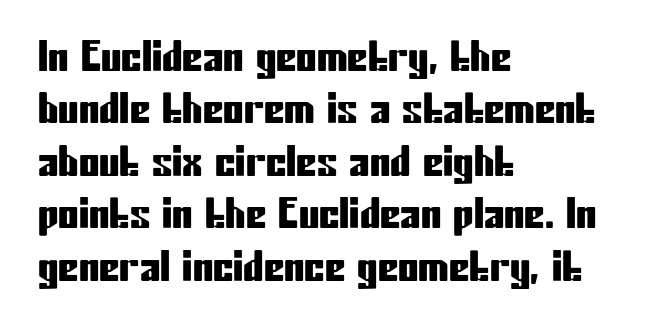
The image shows 41 px condensed sans-serif type, upright; set left-aligned, normal line spacing (1.28x), normal letter spacing, not underlined; low stroke contrast and a medium x-height.
